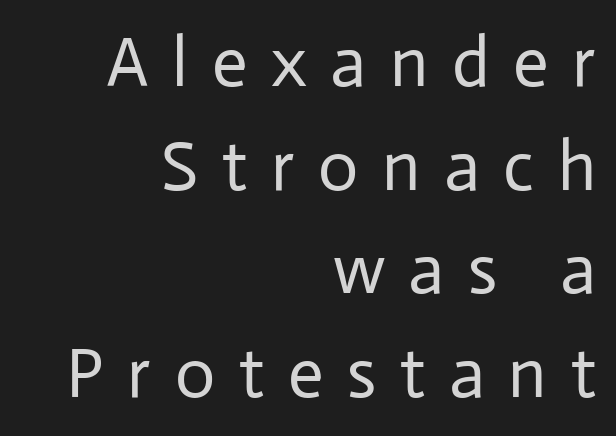
{"serif": "no", "italic": "no", "bold": "no", "weight": "regular", "width": "normal", "stroke_contrast": "low", "x_height": "medium", "monospaced": "no", "underline": "no", "align": "right", "line_spacing": "normal", "line_spacing_ratio": 1.48, "letter_spacing": "wide", "letter_spacing_em": 0.34, "glyph_px": 70}
